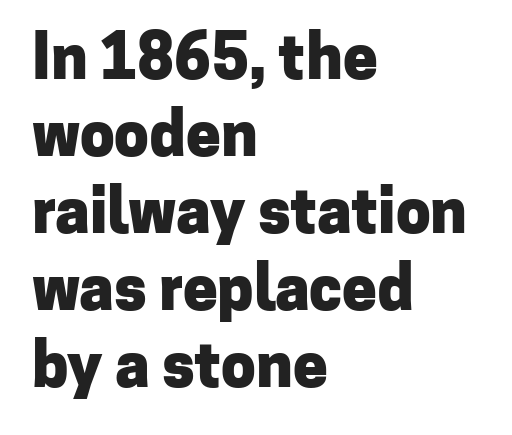
Q: Is the text bold? A: Yes.
Q: Is the text italic (slanted)? A: No, it is upright.
Q: Is the typeface a serif or a sans-serif typeface? A: Sans-serif.
Q: Is the text underlined? A: No.
Q: How is the paragraph aligned? A: Left-aligned.
Q: Is the spacing between letters normal or unusually wide? A: Normal.
Q: Width (condensed, normal, or wide)? A: Normal.
Q: Stroke contrast? A: Low.
Q: x-height? A: Medium.
Q: Monospaced? A: No.
